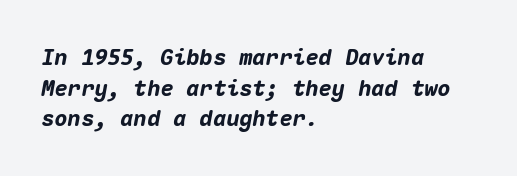
Q: Is the text bold? A: Yes.
Q: Is the text italic (slanted)? A: Yes, it leans right by about 10 degrees.
Q: Is the text underlined? A: No.
Q: How is the paragraph aligned? A: Left-aligned.
Q: Is the spacing between letters normal or unusually wide? A: Normal.
Q: Is the spacing between lines tight, normal or loose? A: Normal.
